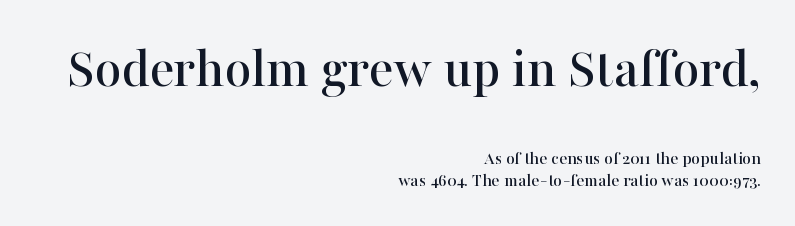
{"serif": "yes", "italic": "no", "width": "normal", "stroke_contrast": "high", "x_height": "medium", "monospaced": "no", "underline": "no", "align": "right", "line_spacing": "tight", "line_spacing_ratio": 1.15, "letter_spacing": "normal", "letter_spacing_em": 0.0, "larger_block": "first", "size_ratio": 3.05, "glyph_px": 58}
